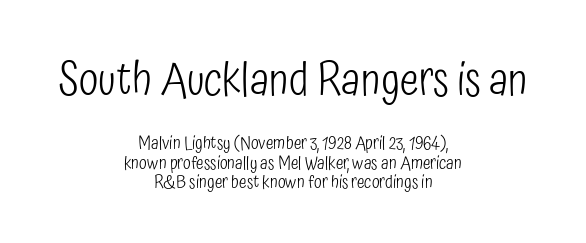
{"serif": "no", "italic": "no", "bold": "no", "weight": "light", "width": "condensed", "stroke_contrast": "low", "x_height": "medium", "monospaced": "no", "underline": "no", "align": "center", "line_spacing": "tight", "line_spacing_ratio": 1.09, "letter_spacing": "normal", "letter_spacing_em": 0.0, "larger_block": "first", "size_ratio": 2.5, "glyph_px": 45}
